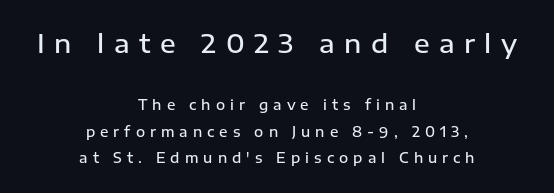
Q: Is the text bold? A: Semi-bold.
Q: Is the text italic (slanted)? A: No, it is upright.
Q: Is the text underlined? A: No.
Q: How is the paragraph aligned? A: Centered.
Q: Is the spacing between letters normal or unusually wide? A: Unusually wide.
Q: Which block of text is set in a larger size, the first (top) or the second (bottom)? A: The first (top) one.
